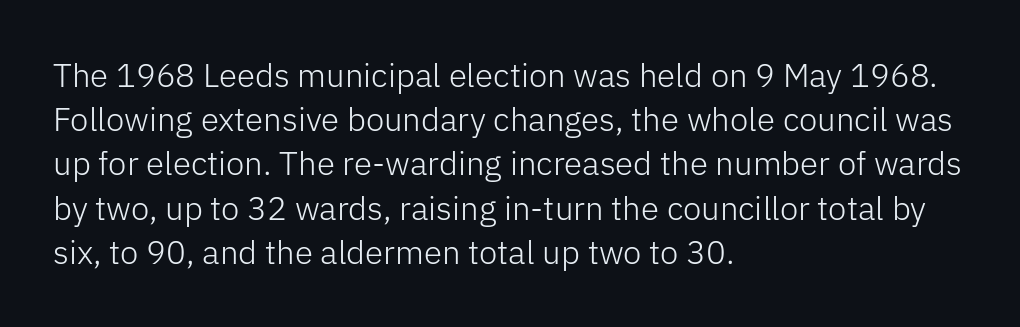
{"serif": "no", "italic": "no", "bold": "no", "weight": "light", "width": "normal", "stroke_contrast": "low", "x_height": "medium", "monospaced": "no", "underline": "no", "align": "left", "line_spacing": "normal", "line_spacing_ratio": 1.34, "letter_spacing": "normal", "letter_spacing_em": 0.0, "glyph_px": 33}
